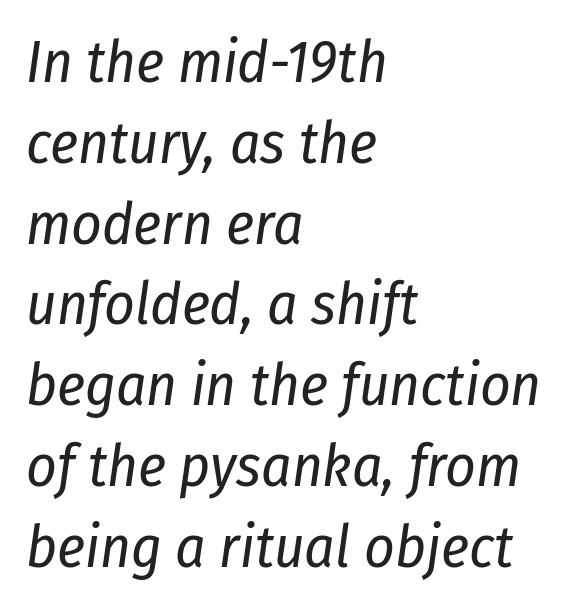
The image shows 59 px regular-weight, condensed type, italic (leaning right); set left-aligned, normal line spacing (1.37x), normal letter spacing, not underlined; low stroke contrast and a medium x-height.
